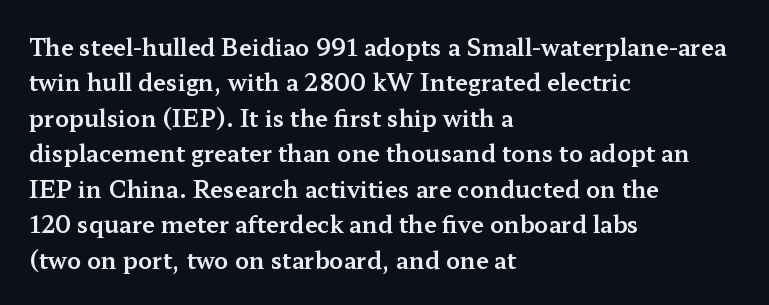
The image shows 23 px text type, upright; set left-aligned, normal line spacing (1.54x), normal letter spacing, not underlined.
